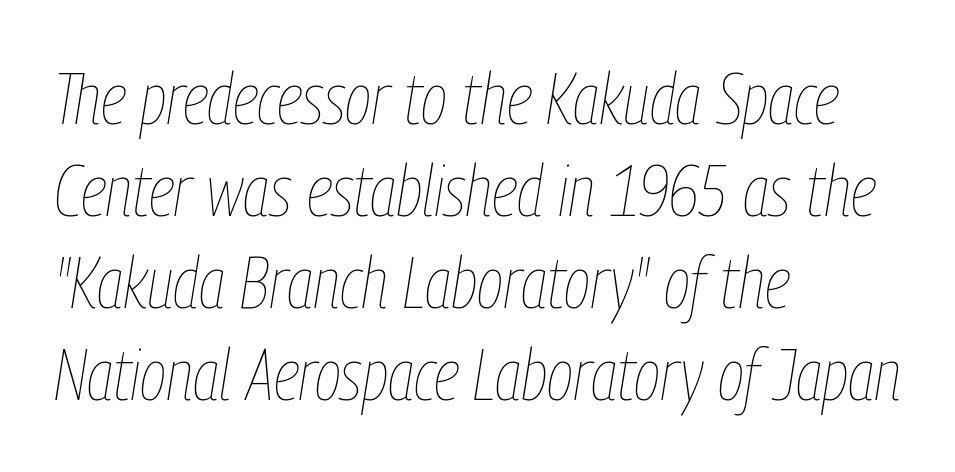
The image shows 72 px thin, condensed type, italic (leaning right); set left-aligned, normal line spacing (1.28x), normal letter spacing, not underlined; low stroke contrast and a medium x-height.
